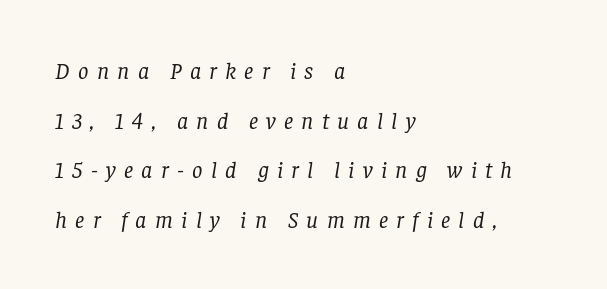
{"italic": "yes", "lean": "right", "slant_degrees": 8, "bold": "no", "underline": "no", "align": "left", "line_spacing": "loose", "line_spacing_ratio": 2.16, "letter_spacing": "wide", "letter_spacing_em": 0.36, "glyph_px": 23}
